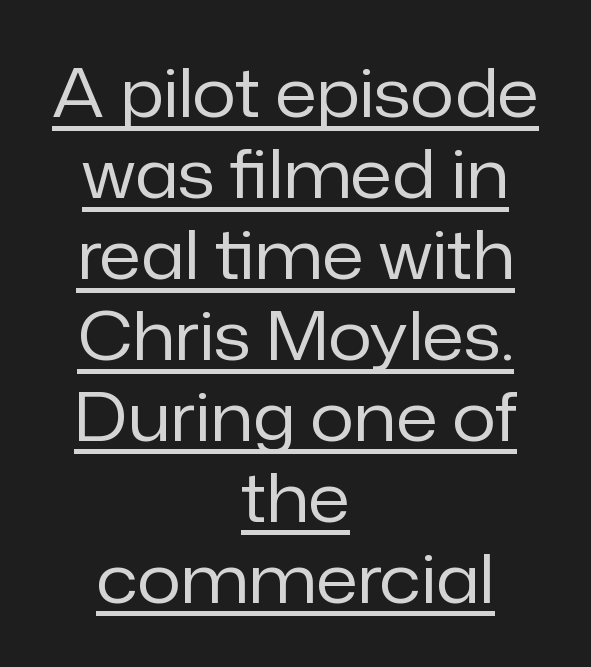
The image shows 68 px regular-weight sans-serif type, upright; set centered, line spacing 1.19x, normal letter spacing, underlined; low stroke contrast and a medium x-height.
